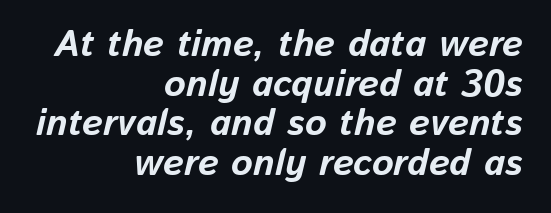
Does the leading feel generous? Not at all — it's pinched. Compared with a flush-left layout, this one pins lines to the opposite, right side. This rendering features lettering with no underline. Does the weight exceed regular? Yes, all the way to bold. Slant detected: the letters are inclined. Here the glyphs are tracked normally, forming tight word shapes.
